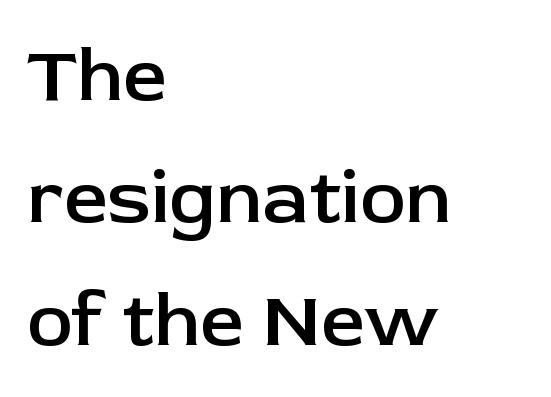
Q: Is the text bold? A: Semi-bold.
Q: Is the text italic (slanted)? A: No, it is upright.
Q: Is the typeface a serif or a sans-serif typeface? A: Sans-serif.
Q: Is the text underlined? A: No.
Q: How is the paragraph aligned? A: Left-aligned.
Q: Is the spacing between letters normal or unusually wide? A: Normal.
Q: Is the spacing between lines tight, normal or loose? A: Normal.
Q: Width (condensed, normal, or wide)? A: Normal.
Q: Stroke contrast? A: Low.
Q: x-height? A: Medium.
Q: Monospaced? A: No.
